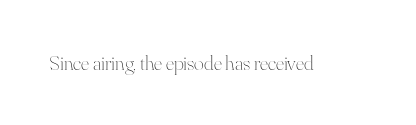
{"italic": "no", "bold": "no", "underline": "no", "letter_spacing": "normal", "letter_spacing_em": 0.0, "glyph_px": 21}
